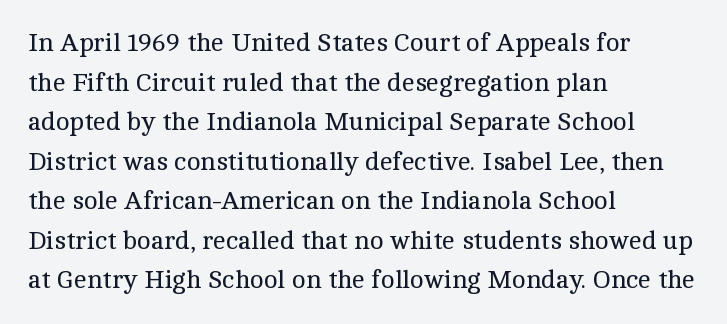
Q: Is the text bold? A: No.
Q: Is the text italic (slanted)? A: No, it is upright.
Q: Is the text underlined? A: No.
Q: How is the paragraph aligned? A: Left-aligned.
Q: Is the spacing between letters normal or unusually wide? A: Normal.
Q: Is the spacing between lines tight, normal or loose? A: Normal.
